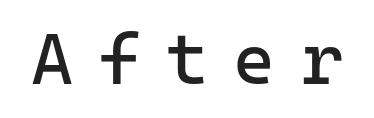
Q: Is the text bold? A: No.
Q: Is the text italic (slanted)? A: No, it is upright.
Q: Is the typeface a serif or a sans-serif typeface? A: Sans-serif.
Q: Is the text underlined? A: No.
Q: Is the spacing between letters normal or unusually wide? A: Unusually wide.
Q: Width (condensed, normal, or wide)? A: Normal.
Q: Stroke contrast? A: Low.
Q: x-height? A: Medium.
Q: Monospaced? A: Yes.
